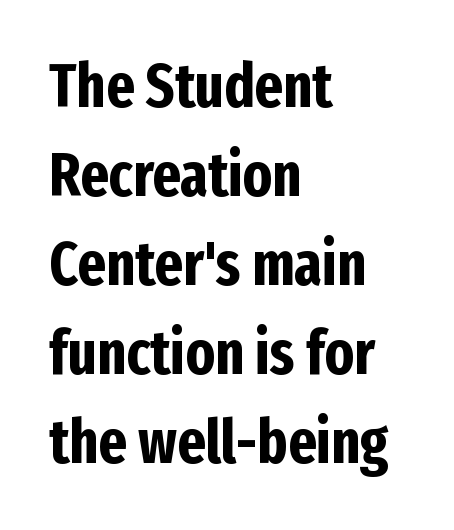
Q: Is the text bold? A: Yes.
Q: Is the text italic (slanted)? A: No, it is upright.
Q: Is the typeface a serif or a sans-serif typeface? A: Sans-serif.
Q: Is the text underlined? A: No.
Q: How is the paragraph aligned? A: Left-aligned.
Q: Is the spacing between letters normal or unusually wide? A: Normal.
Q: Is the spacing between lines tight, normal or loose? A: Normal.
Q: Width (condensed, normal, or wide)? A: Condensed.
Q: Stroke contrast? A: Low.
Q: x-height? A: Medium.
Q: Monospaced? A: No.
